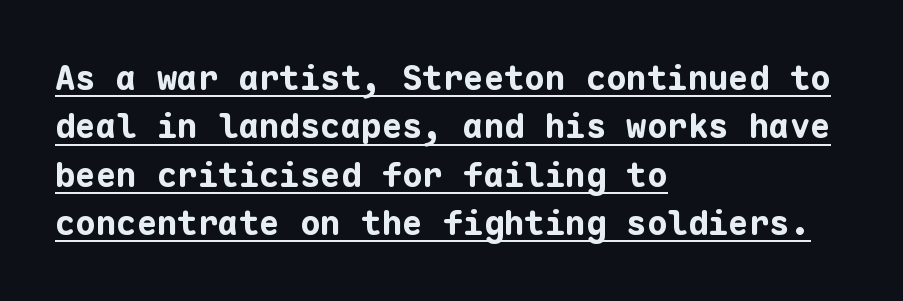
Q: Is the text bold? A: Yes.
Q: Is the text italic (slanted)? A: No, it is upright.
Q: Is the typeface a serif or a sans-serif typeface? A: Sans-serif.
Q: Is the text underlined? A: Yes.
Q: How is the paragraph aligned? A: Left-aligned.
Q: Is the spacing between letters normal or unusually wide? A: Normal.
Q: Is the spacing between lines tight, normal or loose? A: Normal.
Q: Width (condensed, normal, or wide)? A: Normal.
Q: Stroke contrast? A: Low.
Q: x-height? A: Medium.
Q: Monospaced? A: Yes.
